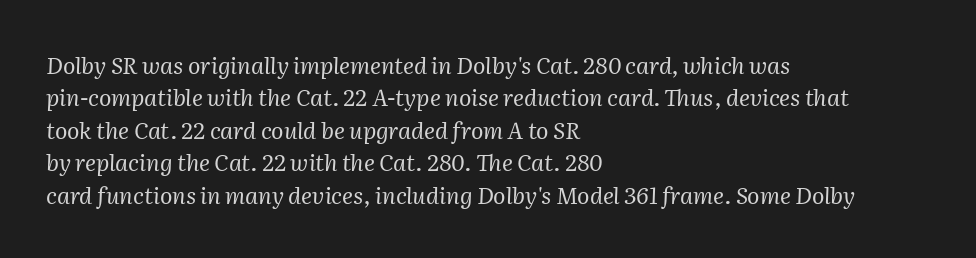
Q: Is the text bold? A: No.
Q: Is the text italic (slanted)? A: Yes, it leans right by about 2 degrees.
Q: Is the text underlined? A: No.
Q: How is the paragraph aligned? A: Left-aligned.
Q: Is the spacing between letters normal or unusually wide? A: Normal.
Q: Is the spacing between lines tight, normal or loose? A: Normal.
